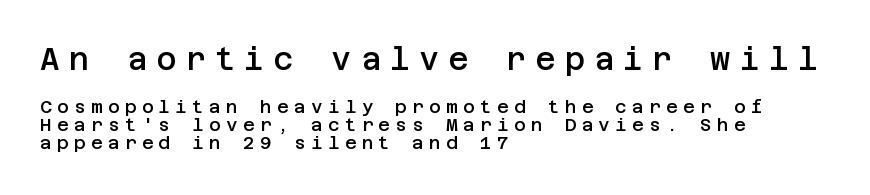
The image shows 31 px semibold sans-serif type, upright; set left-aligned, tight line spacing (1.01x), unusually wide letter spacing (+0.29 em), not underlined; the first (top) block is 1.72x larger; low stroke contrast and a large x-height.
